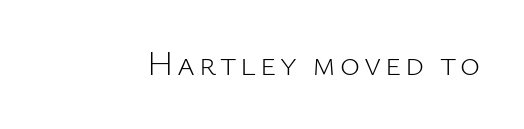
The rendering uses natural spacing where letterforms have individual widths. Nope, no serifs anywhere on these letters. Check under the words: just untouched page. This reads as an unemphasized weight, regular at the heaviest. The lettering stays uniformly vertical, giving the passage a roman look.
